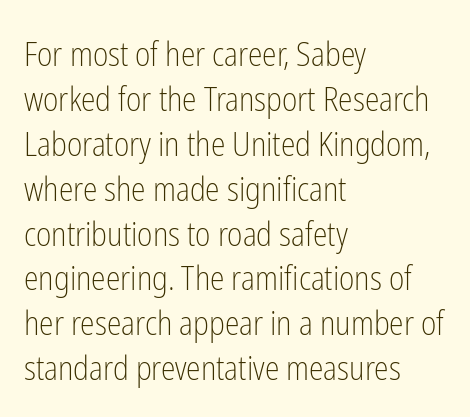
The image shows 33 px light, condensed sans-serif type, upright; set left-aligned, normal line spacing (1.36x), normal letter spacing, not underlined; low stroke contrast and a medium x-height.
